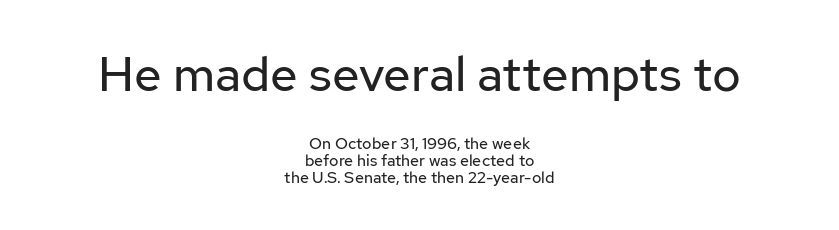
The letters advance in unequal steps, a hallmark of proportional type. Two sizes are in play, and the larger belongs to the first block. Horizontal bands of white between lines are thin slivers. Students, note that the glyphs here touch the page at normal intervals.
